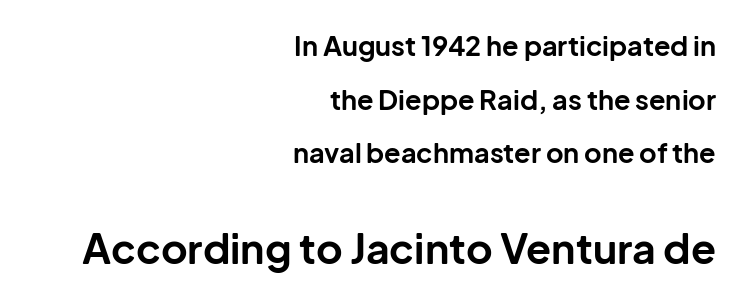
The image shows 41 px bold sans-serif type, upright; set right-aligned, loose line spacing (1.99x), normal letter spacing, not underlined; the second (bottom) block is 1.52x larger; low stroke contrast and a medium x-height.
